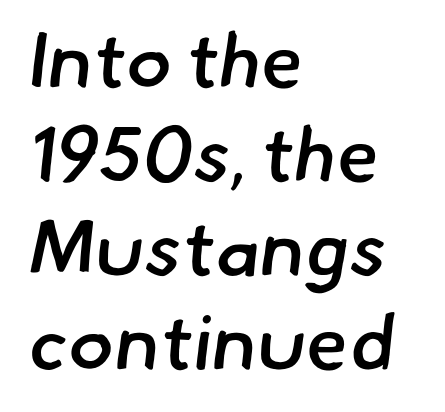
{"serif": "no", "bold": "semi", "weight": "semibold", "width": "normal", "stroke_contrast": "low", "x_height": "small", "monospaced": "no", "underline": "no", "align": "left", "line_spacing_ratio": 1.22, "letter_spacing": "normal", "letter_spacing_em": 0.0, "glyph_px": 77}
